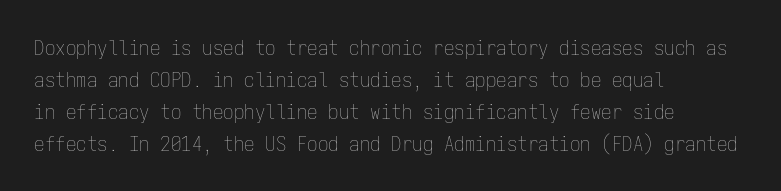
Vertical strokes here are truly vertical. The paragraph has a hard left edge and a soft right edge. The rendering uses a moderate line-height, typical for paragraphs. The cut favours lightness, reaching ordinary text weight at its darkest.
